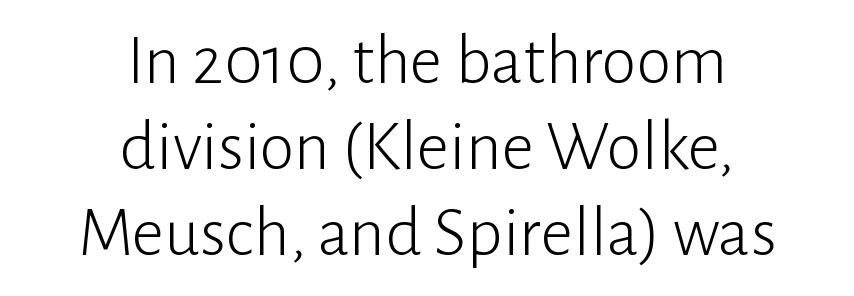
The image shows 71 px light sans-serif type, upright; set centered, line spacing 1.21x, normal letter spacing, not underlined; low stroke contrast and a medium x-height.
